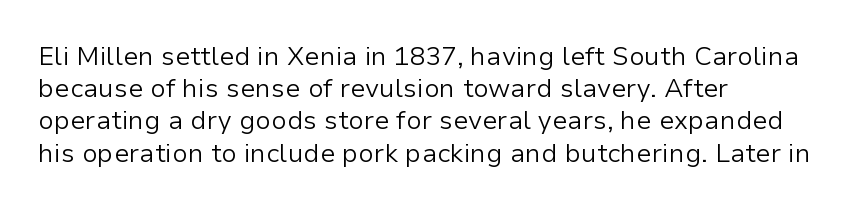
No letter is thick-stroked: the sample isn't bold. The lettering stays uniformly vertical, giving the passage a roman look. This sample uses plain, unmodified letter spacing. These lines stack with their left ends in a neat column. The gap between lines stays unmarked.
